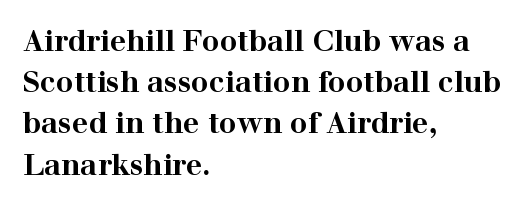
{"serif": "yes", "italic": "no", "bold": "yes", "weight": "bold", "width": "wide", "stroke_contrast": "high", "x_height": "medium", "monospaced": "no", "underline": "no", "align": "left", "line_spacing": "normal", "line_spacing_ratio": 1.42, "letter_spacing": "normal", "letter_spacing_em": 0.0, "glyph_px": 29}
